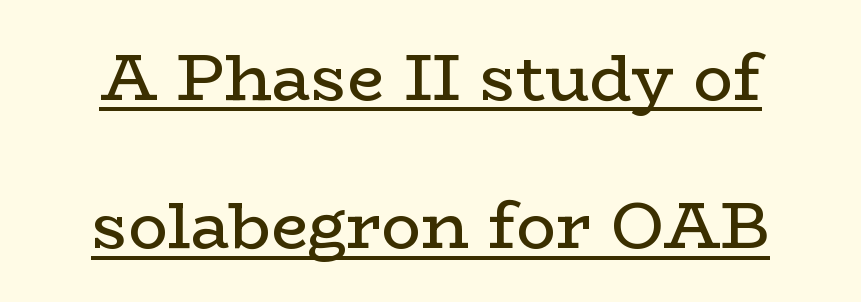
Baseline-to-baseline distance is far greater than the letter height. The glyphs are accompanied by a horizontal stroke just below them. A typesetter would call this proportional, since set widths differ per character. Each line is balanced around a shared central axis. The rendering keeps characters at their native spacing. These lines are composed in type with serifs.
